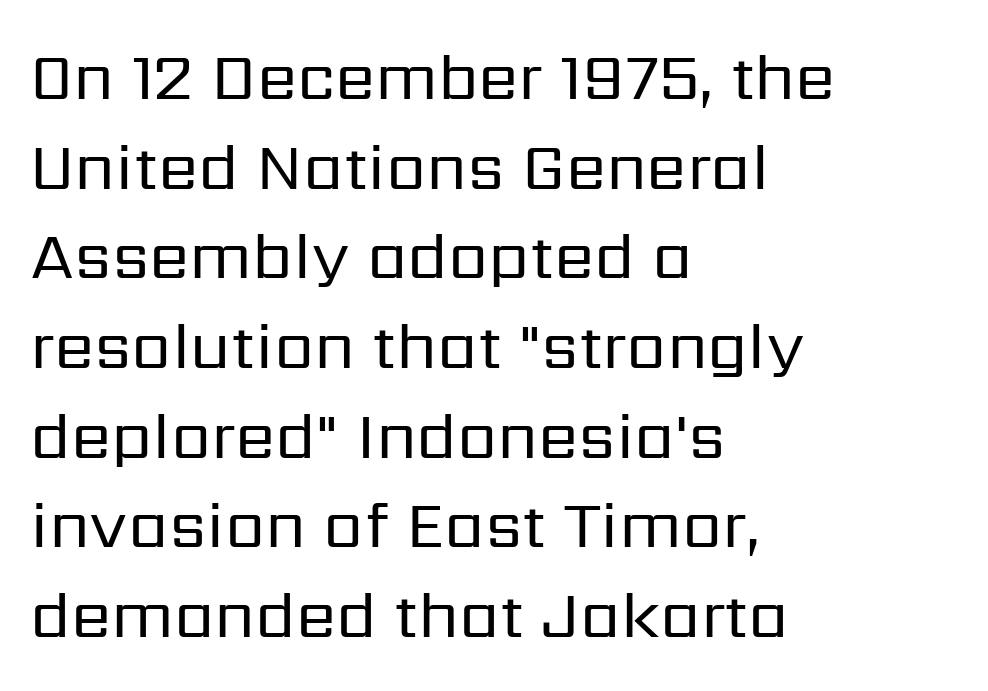
The image shows 65 px regular-weight sans-serif type, upright; set left-aligned, normal line spacing (1.38x), normal letter spacing, not underlined; low stroke contrast and a medium x-height.
